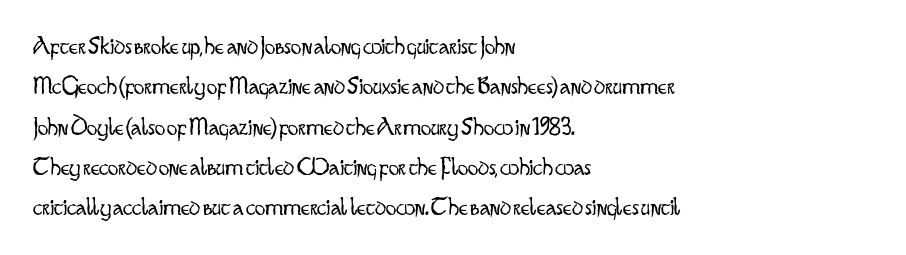
{"italic": "no", "bold": "no", "underline": "no", "align": "left", "line_spacing": "normal", "line_spacing_ratio": 1.55, "letter_spacing": "normal", "letter_spacing_em": 0.0, "glyph_px": 26}
